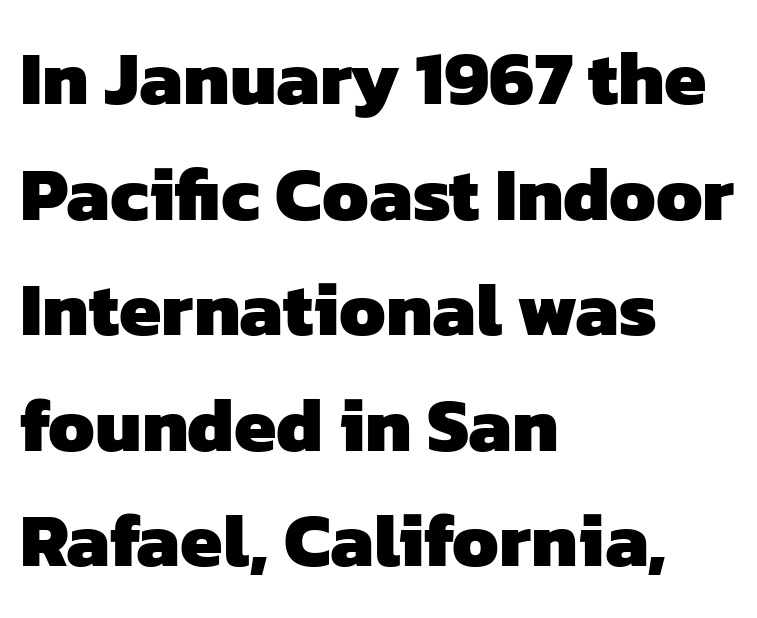
{"serif": "no", "bold": "yes", "weight": "heavy", "width": "normal", "stroke_contrast": "low", "x_height": "medium", "monospaced": "no", "underline": "no", "align": "left", "line_spacing": "normal", "line_spacing_ratio": 1.52, "letter_spacing": "normal", "letter_spacing_em": 0.0, "glyph_px": 76}
